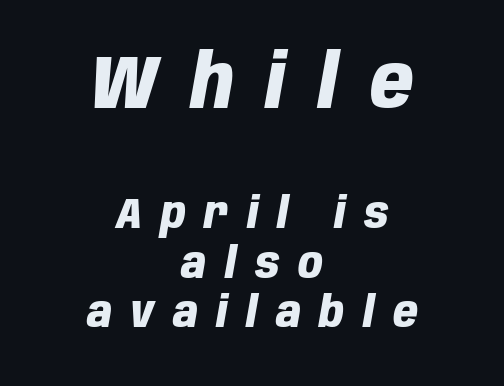
The passage shown is emphatically bold. The space directly below the letters is spotless. The face used here appears at its bigger size in the upper chunk. The tracking jumps out immediately: characters are airy and widely separated.
